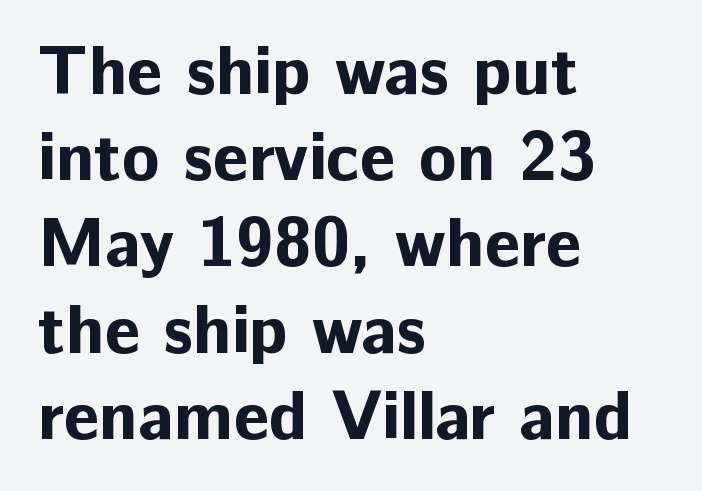
The image shows 69 px bold sans-serif type, upright; set left-aligned, normal line spacing (1.25x), normal letter spacing, not underlined; low stroke contrast and a medium x-height.
